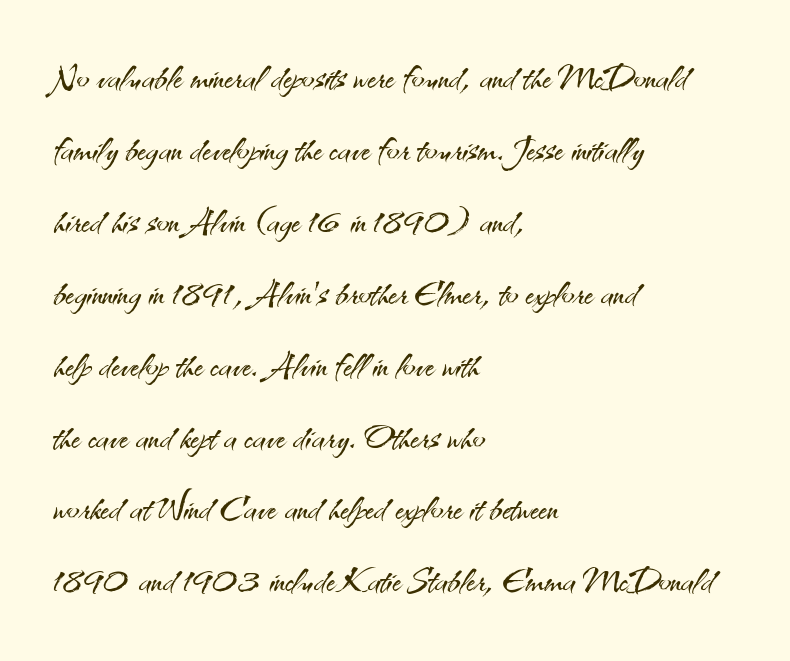
{"serif": "no", "bold": "no", "weight": "light", "width": "normal", "stroke_contrast": "medium", "x_height": "small", "monospaced": "no", "underline": "no", "align": "left", "line_spacing": "normal", "line_spacing_ratio": 1.53, "letter_spacing": "normal", "letter_spacing_em": 0.0, "glyph_px": 47}
